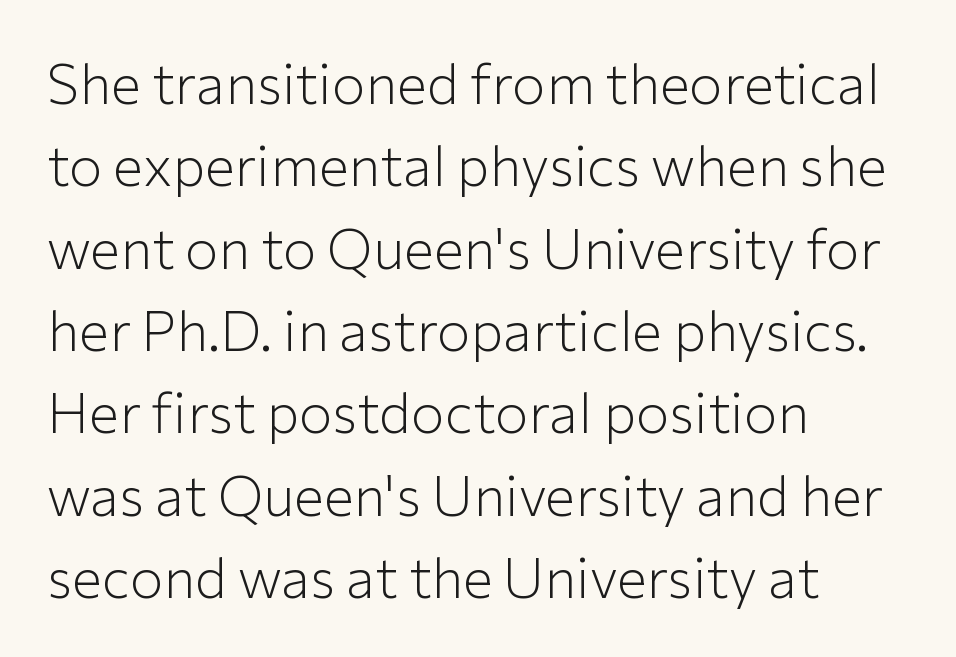
Is the stroke heavy? The answer is a plain regular-or-lighter. A clean baseline with only descenders dipping below it. Spacing verdict: proportional, widths tailored to each character. Type style note: lacks serifs.
